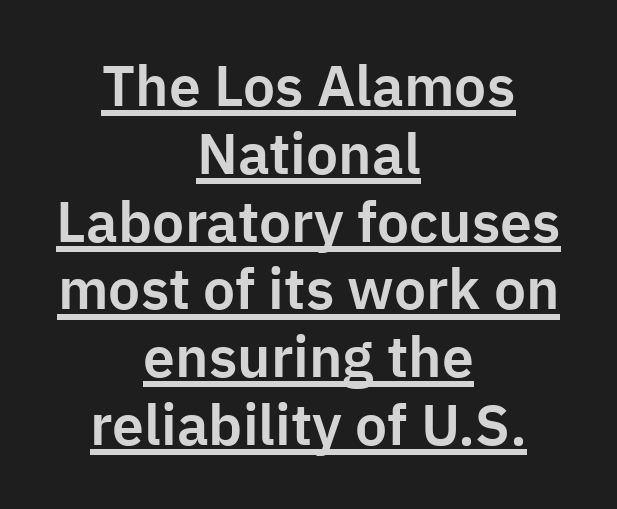
The image shows 57 px sans-serif type, upright; set centered, line spacing 1.19x, normal letter spacing, underlined; low stroke contrast and a medium x-height.
